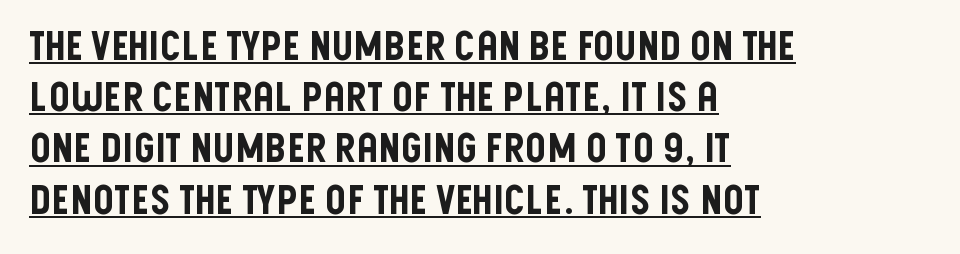
{"serif": "no", "italic": "no", "width": "condensed", "stroke_contrast": "low", "x_height": "large", "monospaced": "no", "underline": "yes", "align": "left", "line_spacing": "normal", "line_spacing_ratio": 1.25, "letter_spacing": "normal", "letter_spacing_em": 0.0, "glyph_px": 41}
